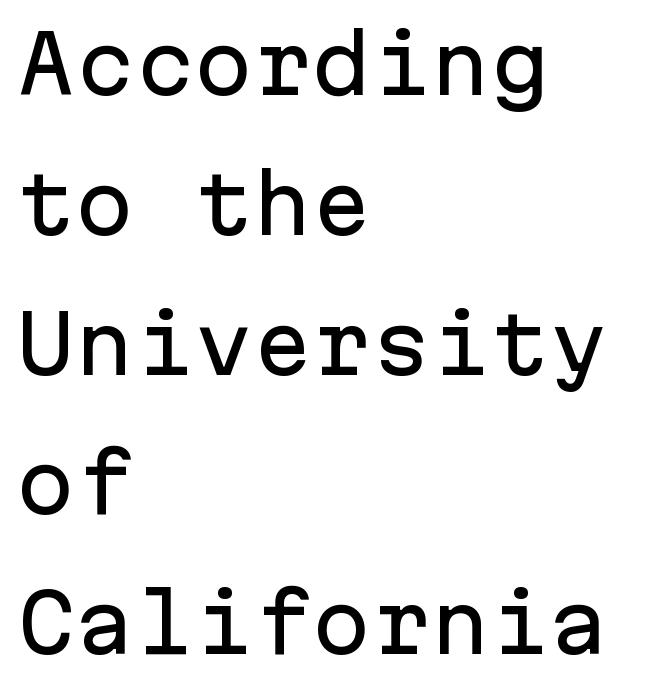
Q: Is the text italic (slanted)? A: No, it is upright.
Q: Is the typeface a serif or a sans-serif typeface? A: Sans-serif.
Q: Is the text underlined? A: No.
Q: How is the paragraph aligned? A: Left-aligned.
Q: Is the spacing between letters normal or unusually wide? A: Normal.
Q: Width (condensed, normal, or wide)? A: Normal.
Q: Stroke contrast? A: Low.
Q: x-height? A: Medium.
Q: Monospaced? A: Yes.
